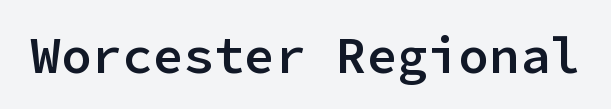
Q: Is the text bold? A: Semi-bold.
Q: Is the text italic (slanted)? A: No, it is upright.
Q: Is the typeface a serif or a sans-serif typeface? A: Sans-serif.
Q: Is the text underlined? A: No.
Q: Is the spacing between letters normal or unusually wide? A: Normal.
Q: Width (condensed, normal, or wide)? A: Normal.
Q: Stroke contrast? A: Low.
Q: x-height? A: Medium.
Q: Monospaced? A: Yes.
